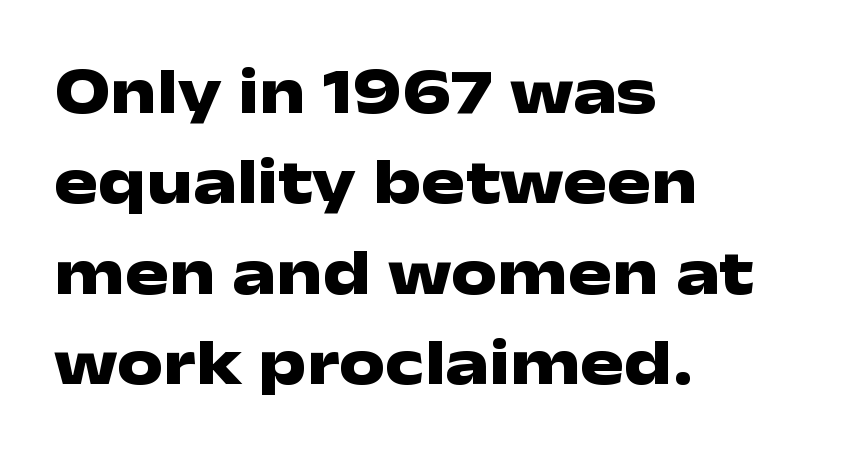
Look at the tracking — it's just the regular setting, nothing added. Spacing verdict: proportional, widths tailored to each character. This sample uses a sans-serif face. This block has exactly the height ordinary leading produces. The text block is weighted toward the left margin, trailing off unevenly rightward.
